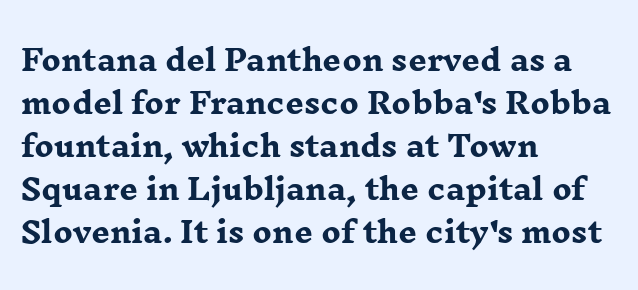
Honestly, the letter spacing is just normal — you wouldn't notice it. Where is the straight margin? On the left. Ordinary non-slanted type is in use. Observe the serifs anchoring each vertical stroke in this sample.
